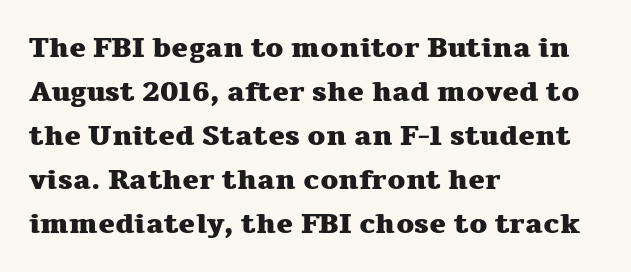
The image shows 28 px heavy, wide serif type, upright; set left-aligned, normal line spacing (1.57x), normal letter spacing, not underlined; medium stroke contrast and a medium x-height.
